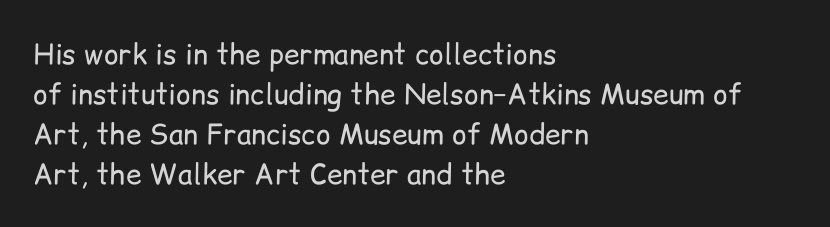
Typographically, this falls in the sans-serif category. Default kerning and tracking; the words read as compact shapes. Do the characters align in a grid? No, the font is proportional. Italic? Not at all — the glyphs are vertical. The cut favours lightness, reaching ordinary text weight at its darkest. Vertical spacing — default.
